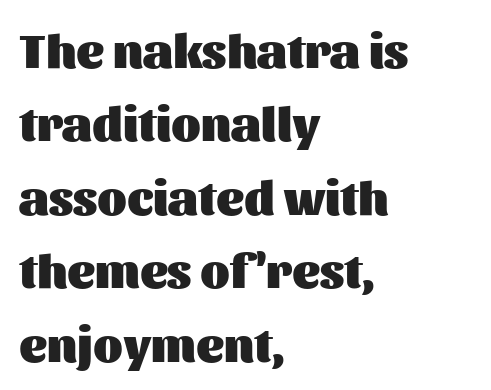
Q: Is the text bold? A: Yes.
Q: Is the text italic (slanted)? A: No, it is upright.
Q: Is the typeface a serif or a sans-serif typeface? A: Sans-serif.
Q: Is the text underlined? A: No.
Q: How is the paragraph aligned? A: Left-aligned.
Q: Is the spacing between letters normal or unusually wide? A: Normal.
Q: Is the spacing between lines tight, normal or loose? A: Normal.
Q: Width (condensed, normal, or wide)? A: Normal.
Q: Stroke contrast? A: Medium.
Q: x-height? A: Medium.
Q: Monospaced? A: No.
